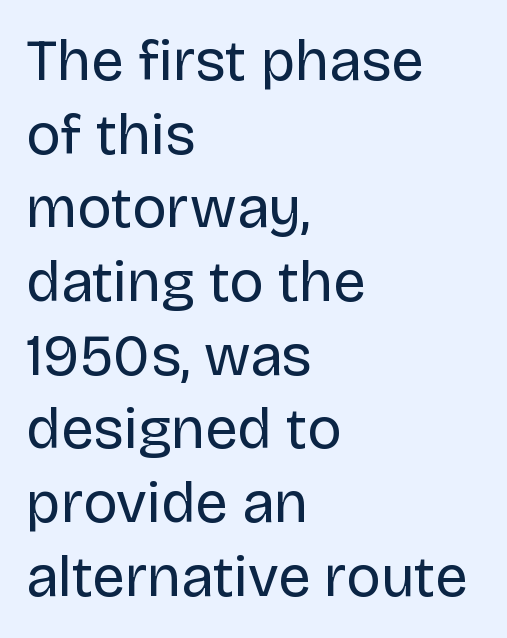
Q: Is the text bold? A: No.
Q: Is the text italic (slanted)? A: No, it is upright.
Q: Is the typeface a serif or a sans-serif typeface? A: Sans-serif.
Q: Is the text underlined? A: No.
Q: How is the paragraph aligned? A: Left-aligned.
Q: Is the spacing between letters normal or unusually wide? A: Normal.
Q: Is the spacing between lines tight, normal or loose? A: Normal.
Q: Width (condensed, normal, or wide)? A: Normal.
Q: Stroke contrast? A: Low.
Q: x-height? A: Large.
Q: Monospaced? A: No.
